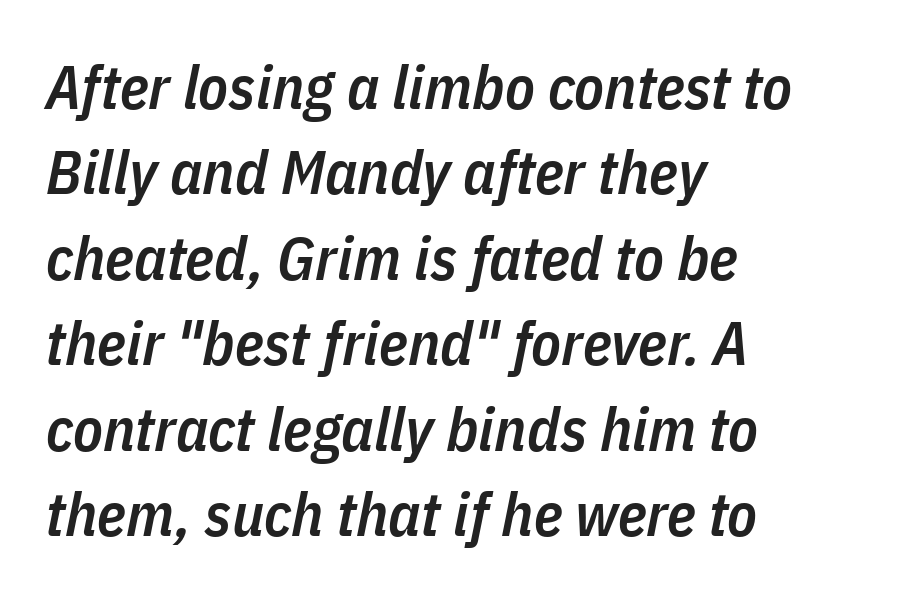
Q: Is the text bold? A: Semi-bold.
Q: Is the text italic (slanted)? A: Yes, it leans right by about 11 degrees.
Q: Is the text underlined? A: No.
Q: How is the paragraph aligned? A: Left-aligned.
Q: Is the spacing between letters normal or unusually wide? A: Normal.
Q: Is the spacing between lines tight, normal or loose? A: Normal.
Q: Width (condensed, normal, or wide)? A: Condensed.
Q: Stroke contrast? A: Low.
Q: x-height? A: Medium.
Q: Monospaced? A: No.
